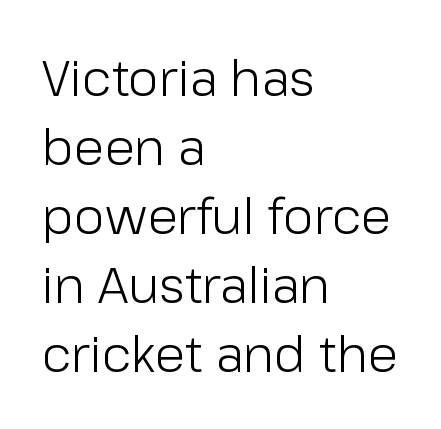
Q: Is the text bold? A: No.
Q: Is the text italic (slanted)? A: No, it is upright.
Q: Is the typeface a serif or a sans-serif typeface? A: Sans-serif.
Q: Is the text underlined? A: No.
Q: How is the paragraph aligned? A: Left-aligned.
Q: Is the spacing between letters normal or unusually wide? A: Normal.
Q: Is the spacing between lines tight, normal or loose? A: Normal.
Q: Width (condensed, normal, or wide)? A: Normal.
Q: Stroke contrast? A: Low.
Q: x-height? A: Medium.
Q: Monospaced? A: No.
